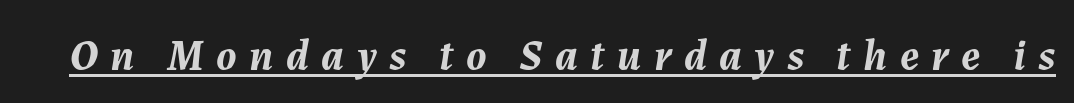
Q: Is the text bold? A: Yes.
Q: Is the text italic (slanted)? A: Yes, it leans right by about 7 degrees.
Q: Is the text underlined? A: Yes.
Q: Is the spacing between letters normal or unusually wide? A: Unusually wide.
Q: Width (condensed, normal, or wide)? A: Normal.
Q: Stroke contrast? A: Medium.
Q: x-height? A: Medium.
Q: Monospaced? A: No.
